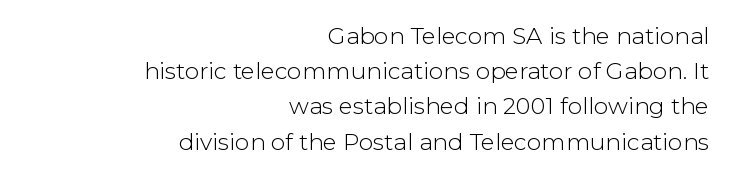
Q: Is the text bold? A: No.
Q: Is the text italic (slanted)? A: No, it is upright.
Q: Is the text underlined? A: No.
Q: How is the paragraph aligned? A: Right-aligned.
Q: Is the spacing between letters normal or unusually wide? A: Normal.
Q: Is the spacing between lines tight, normal or loose? A: Normal.
